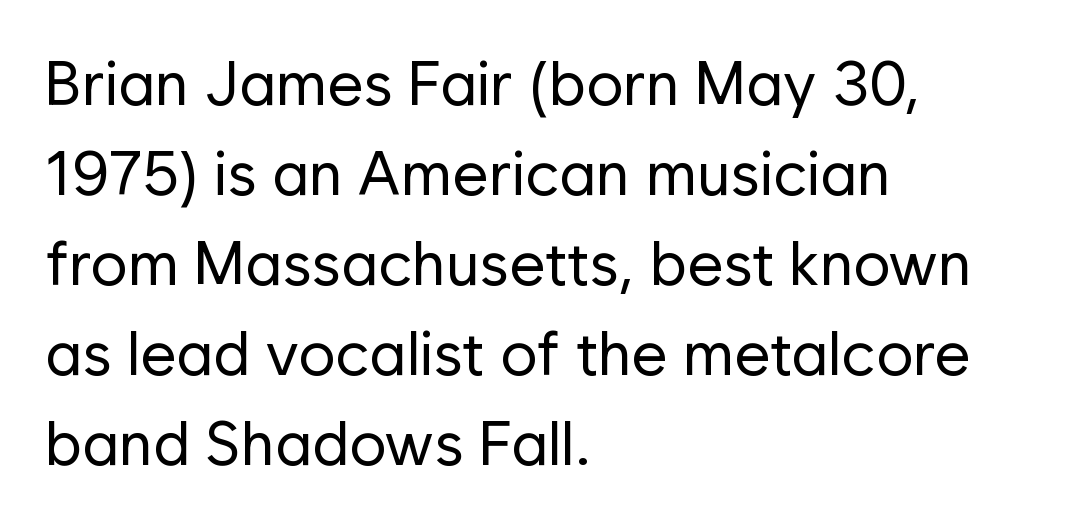
{"serif": "no", "italic": "no", "bold": "no", "weight": "regular", "width": "normal", "stroke_contrast": "low", "x_height": "medium", "monospaced": "no", "underline": "no", "align": "left", "line_spacing": "normal", "line_spacing_ratio": 1.45, "letter_spacing": "normal", "letter_spacing_em": 0.0, "glyph_px": 62}
